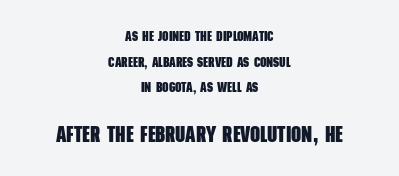
{"bold": "yes", "underline": "no", "align": "center", "line_spacing_ratio": 1.83, "letter_spacing": "normal", "letter_spacing_em": 0.0, "larger_block": "second", "size_ratio": 1.57, "glyph_px": 22}
